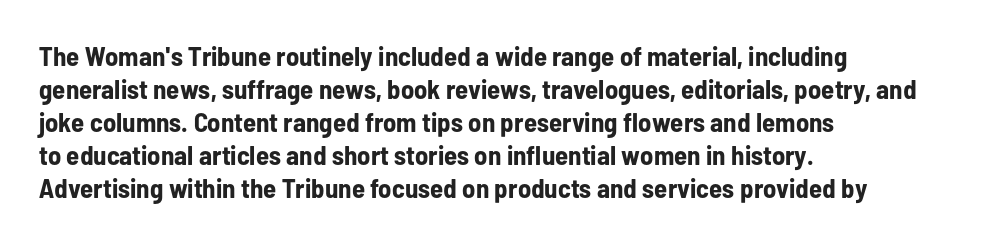
Q: Is the text bold? A: Yes.
Q: Is the text italic (slanted)? A: No, it is upright.
Q: Is the text underlined? A: No.
Q: How is the paragraph aligned? A: Left-aligned.
Q: Is the spacing between letters normal or unusually wide? A: Normal.
